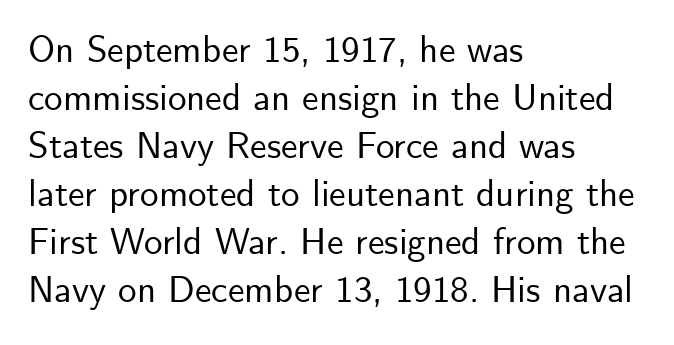
{"serif": "no", "italic": "no", "width": "normal", "stroke_contrast": "low", "x_height": "small", "monospaced": "no", "underline": "no", "align": "left", "line_spacing": "normal", "line_spacing_ratio": 1.3, "letter_spacing": "normal", "letter_spacing_em": 0.0, "glyph_px": 37}
